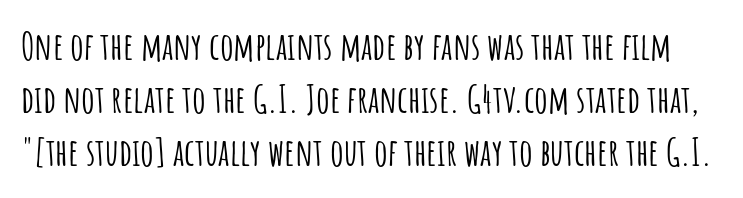
The letterforms sit shoulder to shoulder at normal distance. Stroke terminals: plain, sans-serif. These lines sit exactly where default settings would place them. The axis of the letterforms is exactly vertical. Here the designer chose a conventional face with non-uniform glyph widths.
